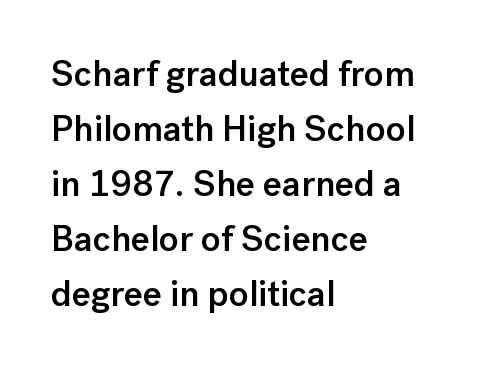
Each word holds together tightly as a unit, with standard inter-letter gaps. The passage shown is typed in a proportional face where columns would drift. Unmarked baselines from the first word to the last. A typesetter would mark this as roman, not italic. In CSS terms this would be text-align: left. The vertical gap from one line to the next is medium.
